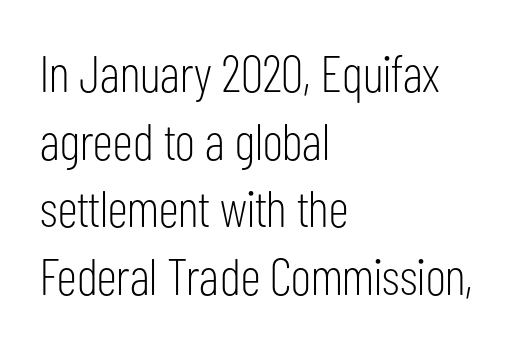
Q: Is the text bold? A: No.
Q: Is the text italic (slanted)? A: No, it is upright.
Q: Is the typeface a serif or a sans-serif typeface? A: Sans-serif.
Q: Is the text underlined? A: No.
Q: How is the paragraph aligned? A: Left-aligned.
Q: Is the spacing between letters normal or unusually wide? A: Normal.
Q: Is the spacing between lines tight, normal or loose? A: Normal.
Q: Width (condensed, normal, or wide)? A: Condensed.
Q: Stroke contrast? A: Low.
Q: x-height? A: Medium.
Q: Monospaced? A: No.
